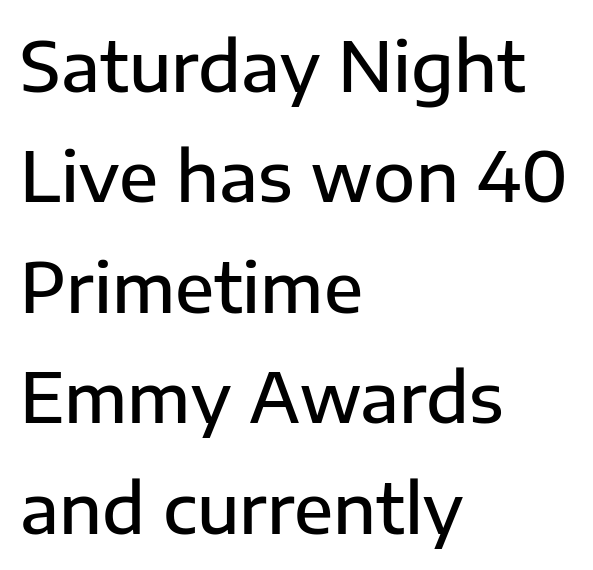
{"serif": "no", "italic": "no", "bold": "semi", "weight": "semibold", "width": "normal", "stroke_contrast": "low", "x_height": "medium", "monospaced": "no", "underline": "no", "align": "left", "line_spacing": "normal", "line_spacing_ratio": 1.6, "letter_spacing": "normal", "letter_spacing_em": 0.0, "glyph_px": 69}
